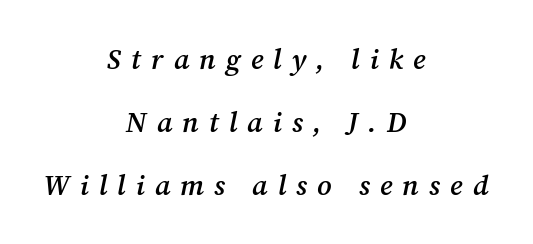
Q: Is the text bold? A: Semi-bold.
Q: Is the text italic (slanted)? A: Yes, it leans right by about 12 degrees.
Q: Is the typeface a serif or a sans-serif typeface? A: Serif.
Q: Is the text underlined? A: No.
Q: How is the paragraph aligned? A: Centered.
Q: Is the spacing between letters normal or unusually wide? A: Unusually wide.
Q: Is the spacing between lines tight, normal or loose? A: Loose.
Q: Width (condensed, normal, or wide)? A: Normal.
Q: Stroke contrast? A: Medium.
Q: x-height? A: Medium.
Q: Monospaced? A: No.
